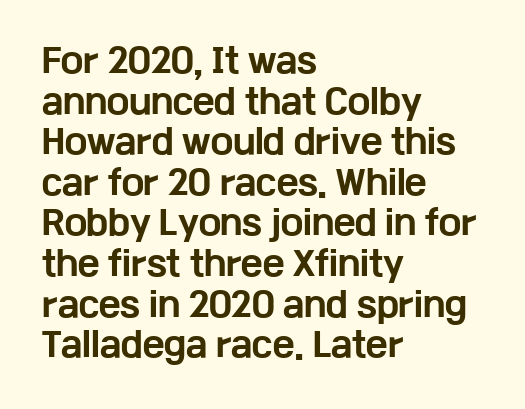
Q: Is the text bold? A: Yes.
Q: Is the text italic (slanted)? A: No, it is upright.
Q: Is the typeface a serif or a sans-serif typeface? A: Sans-serif.
Q: Is the text underlined? A: No.
Q: How is the paragraph aligned? A: Left-aligned.
Q: Is the spacing between letters normal or unusually wide? A: Normal.
Q: Width (condensed, normal, or wide)? A: Wide.
Q: Stroke contrast? A: Low.
Q: x-height? A: Medium.
Q: Monospaced? A: No.
